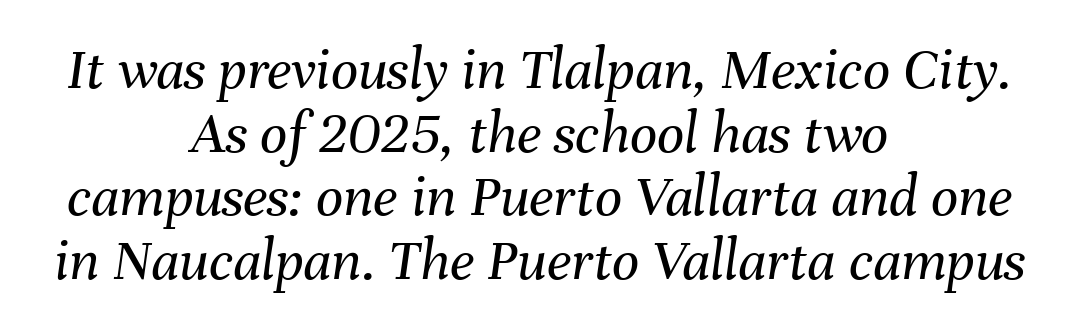
{"italic": "yes", "lean": "right", "slant_degrees": 8, "bold": "no", "weight": "regular", "width": "normal", "stroke_contrast": "medium", "x_height": "medium", "monospaced": "no", "underline": "no", "align": "center", "line_spacing": "tight", "line_spacing_ratio": 1.06, "letter_spacing": "normal", "letter_spacing_em": 0.0, "glyph_px": 60}
